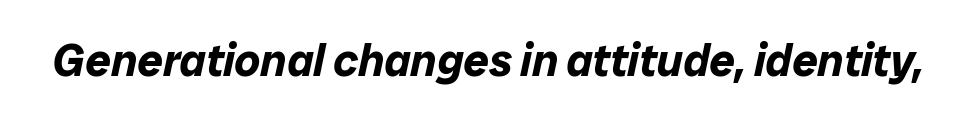
Q: Is the text bold? A: Yes.
Q: Is the text italic (slanted)? A: Yes, it leans right by about 12 degrees.
Q: Is the text underlined? A: No.
Q: Is the spacing between letters normal or unusually wide? A: Normal.
Q: Width (condensed, normal, or wide)? A: Normal.
Q: Stroke contrast? A: Low.
Q: x-height? A: Medium.
Q: Monospaced? A: No.
